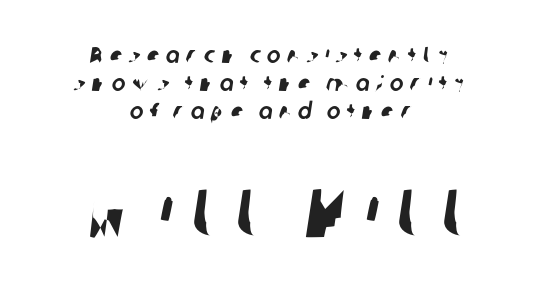
The image shows 69 px sans-serif type; set centered, line spacing 1.21x, unusually wide letter spacing (+0.28 em), not underlined; the second (bottom) block is 3.0x larger; low stroke contrast and a medium x-height.
